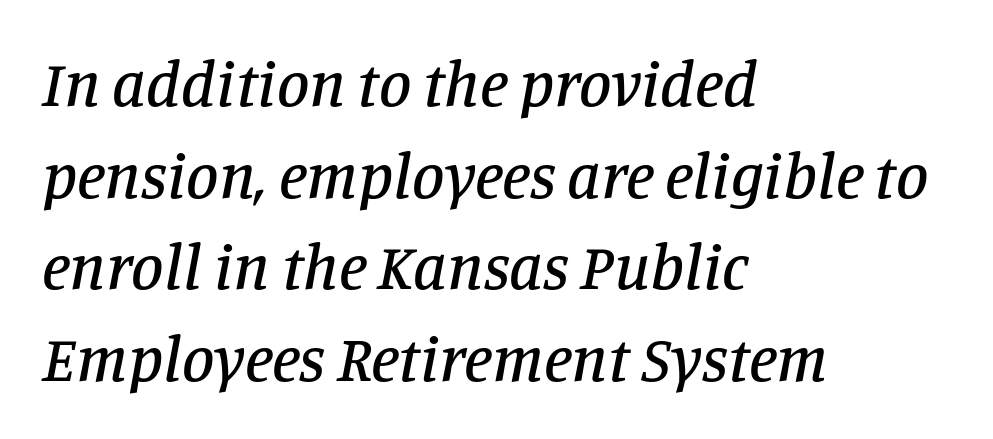
{"serif": "yes", "italic": "yes", "lean": "right", "slant_degrees": 11, "width": "normal", "stroke_contrast": "low", "x_height": "large", "monospaced": "no", "underline": "no", "align": "left", "line_spacing": "normal", "line_spacing_ratio": 1.41, "letter_spacing": "normal", "letter_spacing_em": 0.0, "glyph_px": 65}
